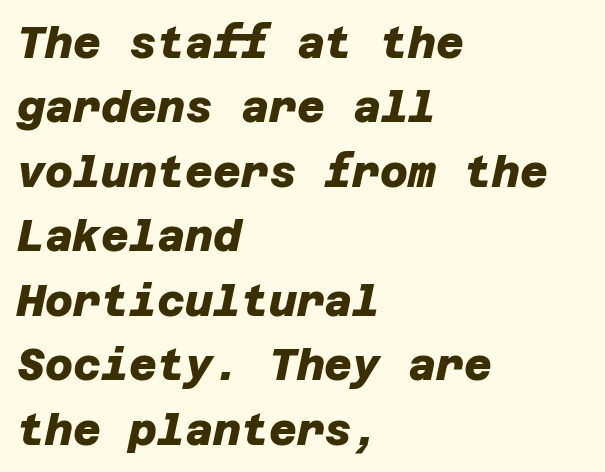
A typesetter would label this face a sans. Line beginnings align vertically; line endings do not. If you measured baseline to baseline, you'd find a middling distance. Default kerning and tracking; the words read as compact shapes. Quick note: underline off. Each glyph is drawn with heavy, bold strokes.
